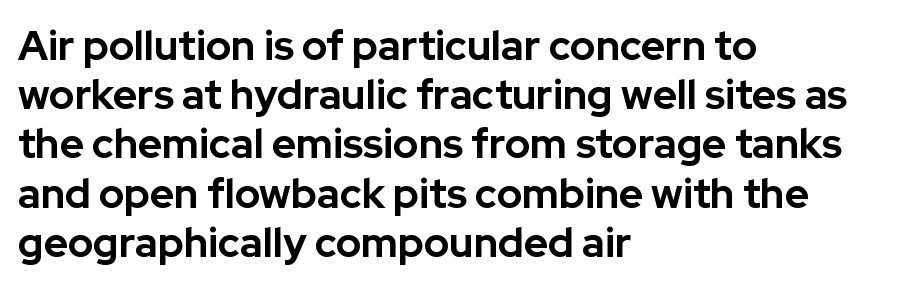
The image shows 41 px bold sans-serif type, upright; set left-aligned, line spacing 1.2x, normal letter spacing, not underlined; low stroke contrast and a medium x-height.
